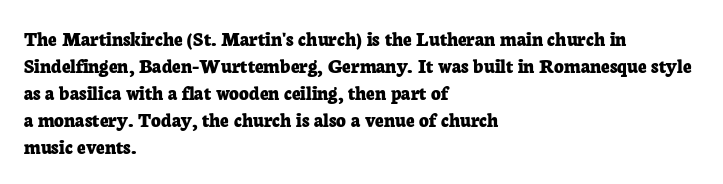
The image shows 21 px bold type, upright; set left-aligned, normal line spacing (1.29x), normal letter spacing, not underlined.
